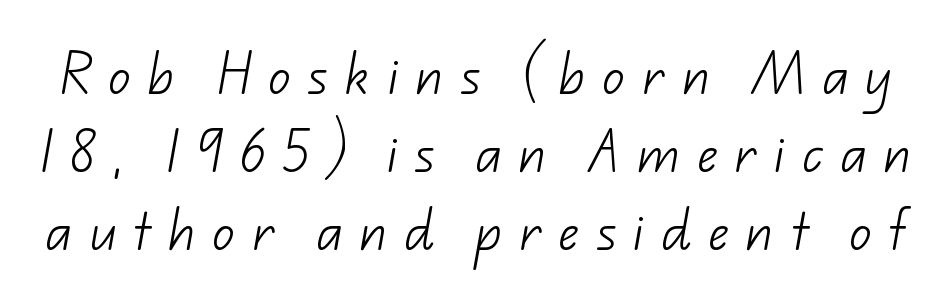
{"serif": "no", "bold": "no", "weight": "light", "width": "normal", "stroke_contrast": "low", "x_height": "small", "monospaced": "no", "underline": "no", "line_spacing_ratio": 1.73, "letter_spacing": "wide", "letter_spacing_em": 0.37, "glyph_px": 45}
